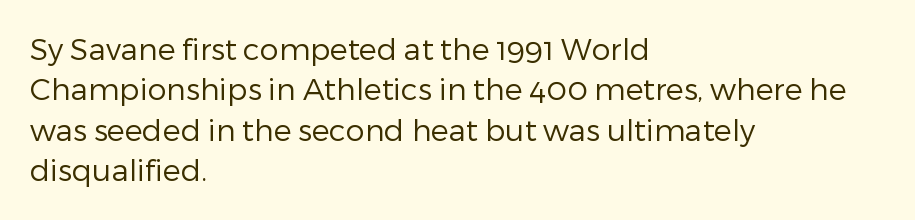
{"serif": "no", "italic": "no", "bold": "no", "weight": "regular", "width": "normal", "stroke_contrast": "low", "x_height": "medium", "monospaced": "no", "underline": "no", "align": "left", "line_spacing": "normal", "line_spacing_ratio": 1.35, "letter_spacing": "normal", "letter_spacing_em": 0.0, "glyph_px": 30}
